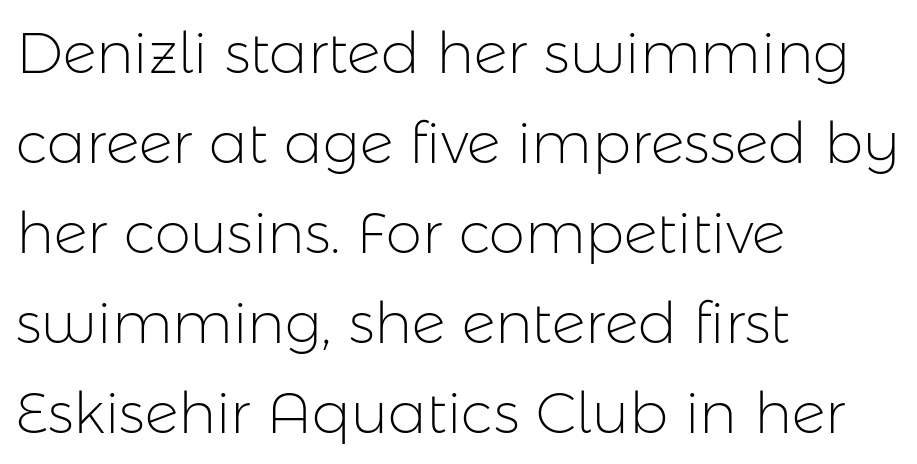
Notice how the passage keeps a crisp vertical edge on the left only. In terms of letterspacing, this is plain default setting. The strip under each line holds only bare page. Each new line begins a customary step beneath the previous one.
